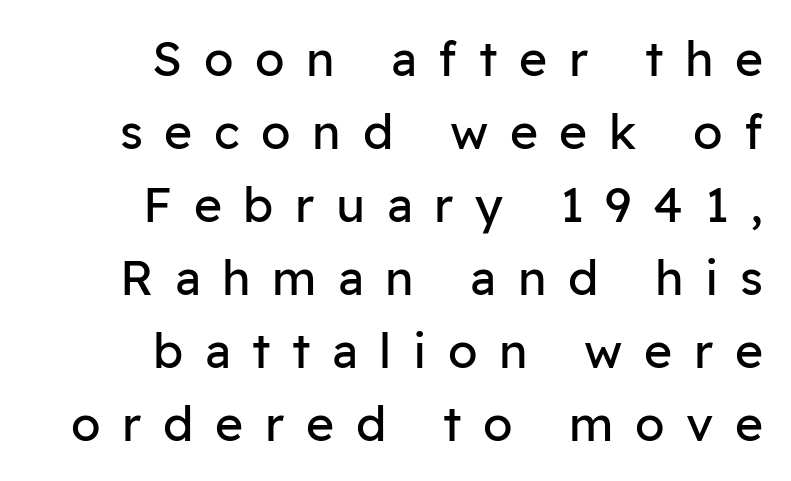
Q: Is the text bold? A: No.
Q: Is the text italic (slanted)? A: No, it is upright.
Q: Is the typeface a serif or a sans-serif typeface? A: Sans-serif.
Q: Is the text underlined? A: No.
Q: How is the paragraph aligned? A: Right-aligned.
Q: Is the spacing between letters normal or unusually wide? A: Unusually wide.
Q: Is the spacing between lines tight, normal or loose? A: Normal.
Q: Width (condensed, normal, or wide)? A: Normal.
Q: Stroke contrast? A: Low.
Q: x-height? A: Medium.
Q: Monospaced? A: No.
